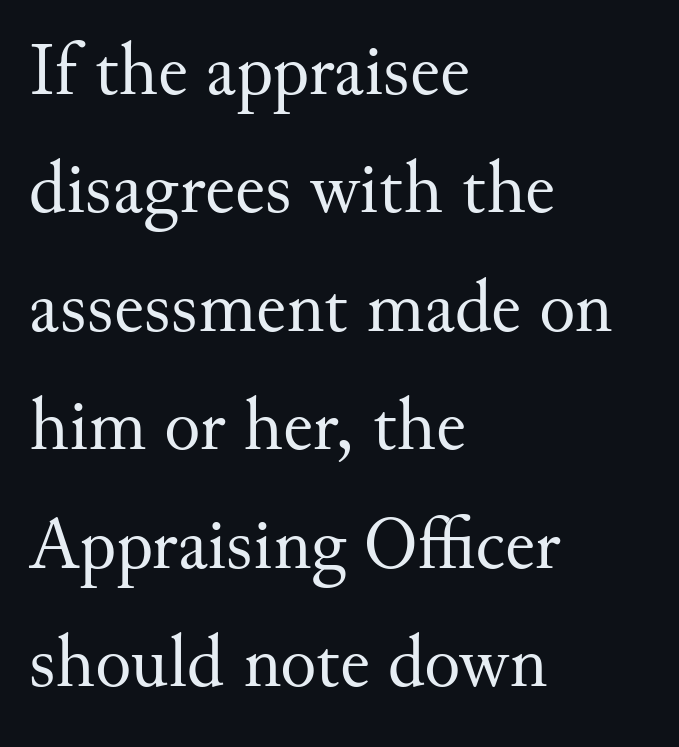
The image shows 75 px regular-weight serif type, upright; set left-aligned, normal line spacing (1.58x), normal letter spacing, not underlined; medium stroke contrast and a small x-height.
